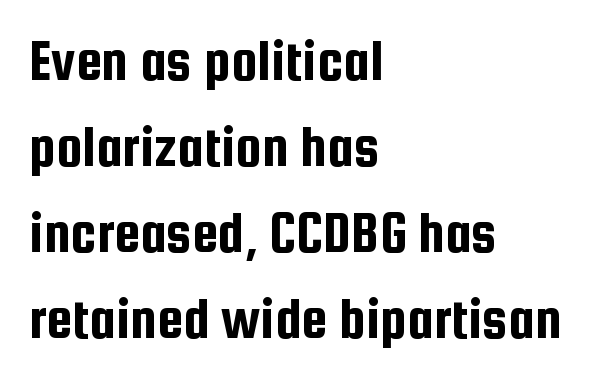
Q: Is the text italic (slanted)? A: No, it is upright.
Q: Is the typeface a serif or a sans-serif typeface? A: Sans-serif.
Q: Is the text underlined? A: No.
Q: How is the paragraph aligned? A: Left-aligned.
Q: Is the spacing between letters normal or unusually wide? A: Normal.
Q: Is the spacing between lines tight, normal or loose? A: Normal.
Q: Width (condensed, normal, or wide)? A: Condensed.
Q: Stroke contrast? A: Low.
Q: x-height? A: Medium.
Q: Monospaced? A: No.
